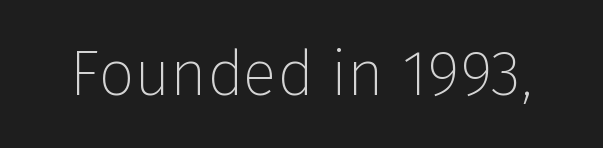
Q: Is the text bold? A: No.
Q: Is the text italic (slanted)? A: No, it is upright.
Q: Is the typeface a serif or a sans-serif typeface? A: Sans-serif.
Q: Is the text underlined? A: No.
Q: Is the spacing between letters normal or unusually wide? A: Normal.
Q: Width (condensed, normal, or wide)? A: Normal.
Q: Stroke contrast? A: Low.
Q: x-height? A: Medium.
Q: Monospaced? A: No.
